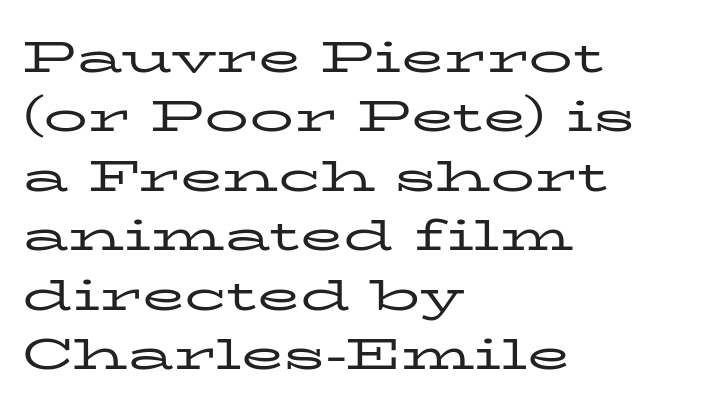
Stem width sits at or under what a default text font uses. Spacing between characters is what you'd get straight out of the box. Summary of vertical rhythm: regular, with standard interline spacing. Posture: vertical. Caption: multi-line text, flush left, ragged right.
